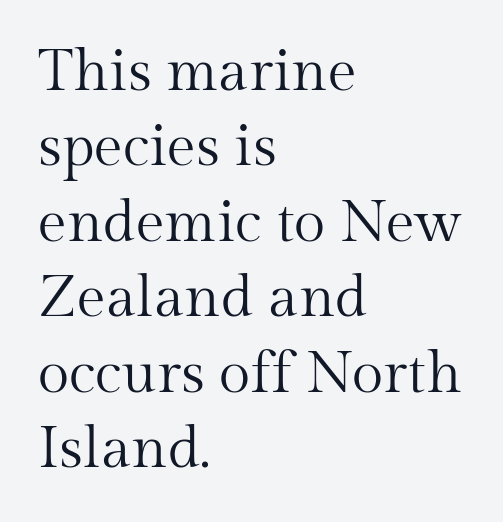
{"serif": "yes", "italic": "no", "bold": "no", "weight": "regular", "width": "normal", "stroke_contrast": "medium", "x_height": "medium", "monospaced": "no", "underline": "no", "align": "left", "line_spacing": "normal", "line_spacing_ratio": 1.3, "letter_spacing": "normal", "letter_spacing_em": 0.0, "glyph_px": 58}
